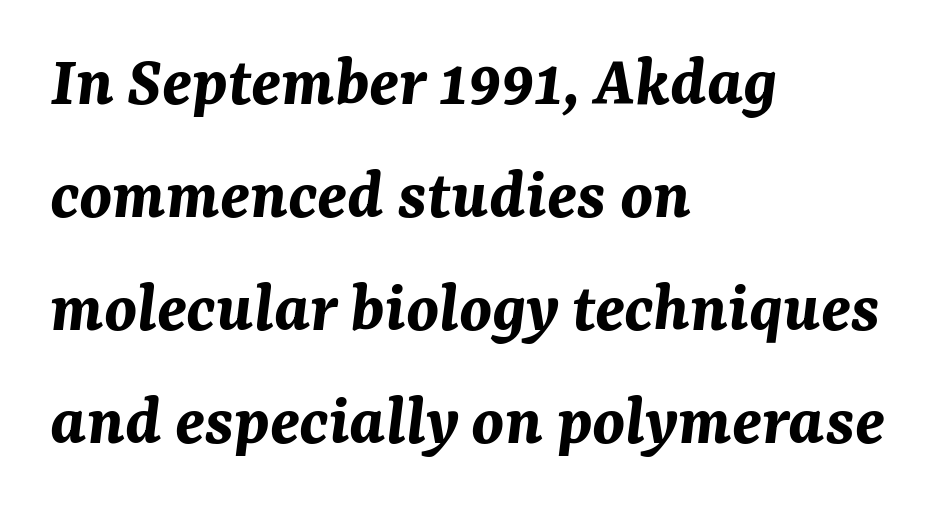
{"italic": "yes", "lean": "right", "slant_degrees": 7, "bold": "yes", "weight": "bold", "width": "normal", "stroke_contrast": "medium", "x_height": "medium", "monospaced": "no", "underline": "no", "align": "left", "line_spacing": "normal", "line_spacing_ratio": 1.55, "letter_spacing": "normal", "letter_spacing_em": 0.0, "glyph_px": 73}
